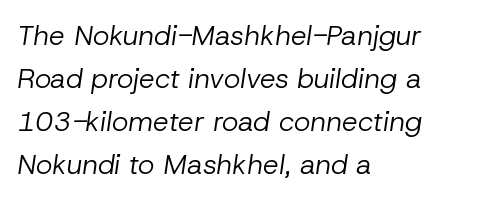
Unmarked baselines from the first word to the last. The face used here is proportionally spaced, like ordinary book or web type. The typography opts for an oblique posture over an upright one. Between one letter and the next there's only the usual sliver of space. Caption: multi-line text, flush left, ragged right. Successive baselines arrive at the customary interval.
